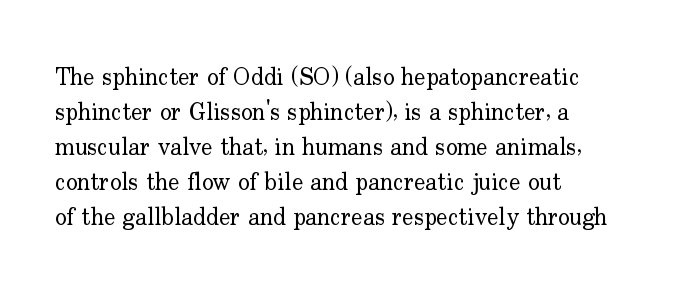
Q: Is the text bold? A: No.
Q: Is the text italic (slanted)? A: No, it is upright.
Q: Is the text underlined? A: No.
Q: How is the paragraph aligned? A: Left-aligned.
Q: Is the spacing between letters normal or unusually wide? A: Normal.
Q: Is the spacing between lines tight, normal or loose? A: Normal.
